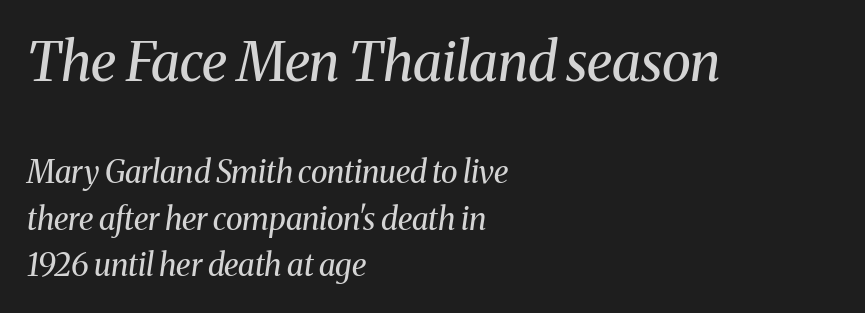
Q: Is the text bold? A: No.
Q: Is the text italic (slanted)? A: Yes, it leans right by about 8 degrees.
Q: Is the typeface a serif or a sans-serif typeface? A: Serif.
Q: Is the text underlined? A: No.
Q: How is the paragraph aligned? A: Left-aligned.
Q: Is the spacing between letters normal or unusually wide? A: Normal.
Q: Is the spacing between lines tight, normal or loose? A: Normal.
Q: Which block of text is set in a larger size, the first (top) or the second (bottom)? A: The first (top) one.
Q: Width (condensed, normal, or wide)? A: Normal.
Q: Stroke contrast? A: Medium.
Q: x-height? A: Medium.
Q: Monospaced? A: No.
